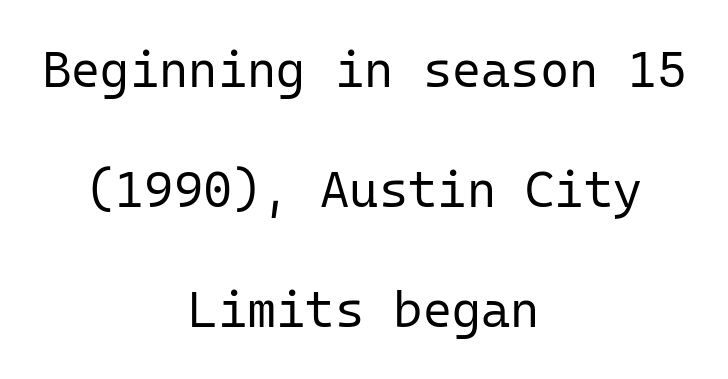
Leading: increased. A sans-serif font was chosen for this passage. Each line is balanced around a shared central axis. Underlining? Definitely not there.
